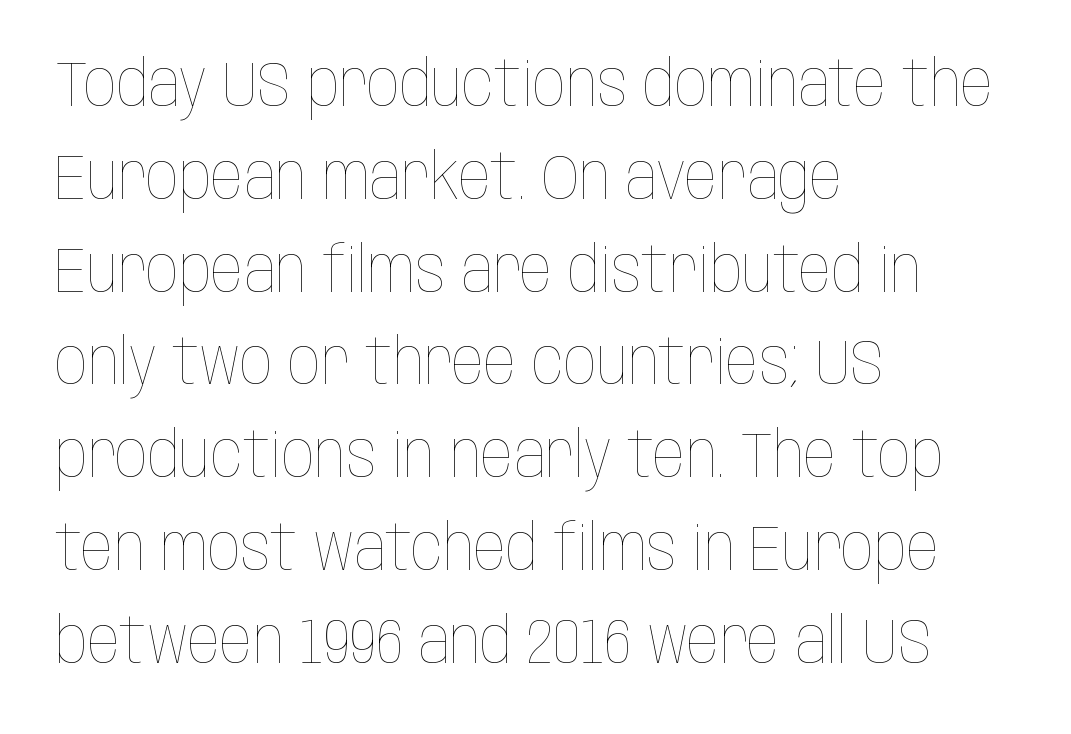
You could not count columns in this text — the font is proportionally spaced. Bold? No — there's no thickening of the strokes. Horizontal alignment here is leftward, the default for most running prose. The words here are not underlined.
